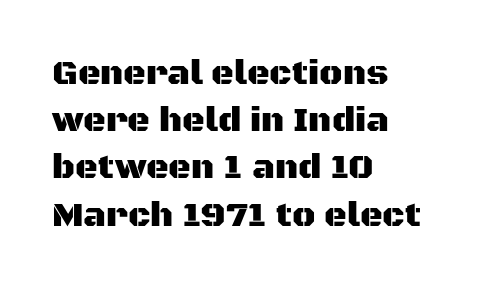
{"serif": "no", "italic": "no", "width": "normal", "stroke_contrast": "medium", "x_height": "large", "monospaced": "no", "underline": "no", "align": "left", "line_spacing": "normal", "line_spacing_ratio": 1.35, "letter_spacing": "normal", "letter_spacing_em": 0.0, "glyph_px": 35}
